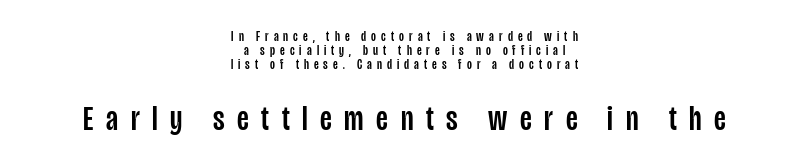
Q: Is the text italic (slanted)? A: No, it is upright.
Q: Is the typeface a serif or a sans-serif typeface? A: Sans-serif.
Q: Is the text underlined? A: No.
Q: How is the paragraph aligned? A: Centered.
Q: Is the spacing between letters normal or unusually wide? A: Unusually wide.
Q: Is the spacing between lines tight, normal or loose? A: Tight.
Q: Which block of text is set in a larger size, the first (top) or the second (bottom)? A: The second (bottom) one.
Q: Width (condensed, normal, or wide)? A: Condensed.
Q: Stroke contrast? A: Low.
Q: x-height? A: Large.
Q: Monospaced? A: No.
